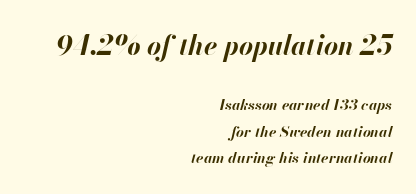
Q: Is the text bold? A: Yes.
Q: Is the text italic (slanted)? A: Yes, it leans right by about 13 degrees.
Q: Is the text underlined? A: No.
Q: How is the paragraph aligned? A: Right-aligned.
Q: Is the spacing between letters normal or unusually wide? A: Normal.
Q: Which block of text is set in a larger size, the first (top) or the second (bottom)? A: The first (top) one.
